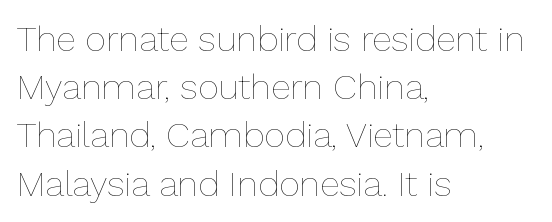
The image shows 36 px thin type, upright; set left-aligned, normal line spacing (1.34x), normal letter spacing, not underlined; low stroke contrast and a medium x-height.
